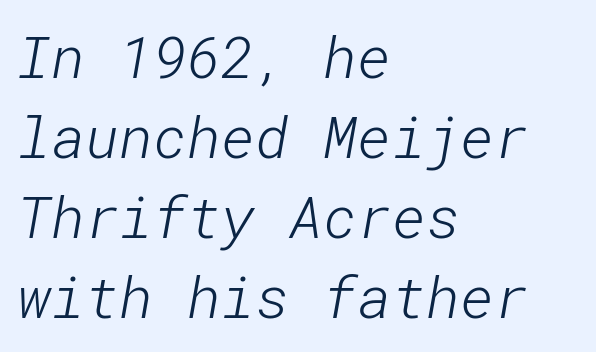
Is the stroke heavy? The answer is a plain regular-or-lighter. Is this a sans? Yes — the strokes have no serifs. The passage is arranged the way most books set body copy — flush left. Compared with typical paragraphs, the rows here are spaced about the same.
